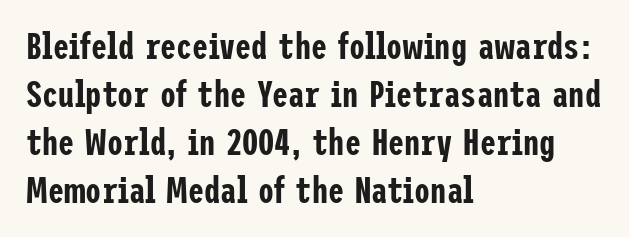
{"serif": "no", "italic": "no", "width": "condensed", "stroke_contrast": "low", "x_height": "medium", "underline": "no", "align": "left", "line_spacing": "normal", "line_spacing_ratio": 1.33, "letter_spacing": "normal", "letter_spacing_em": 0.0, "glyph_px": 36}
